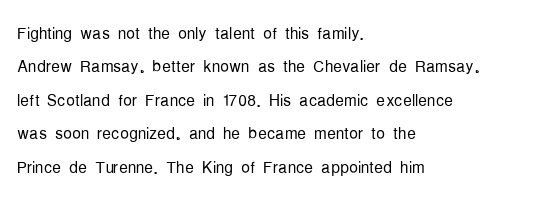
The image shows 22 px text type, upright; set left-aligned, normal line spacing (1.52x), normal letter spacing, not underlined.
